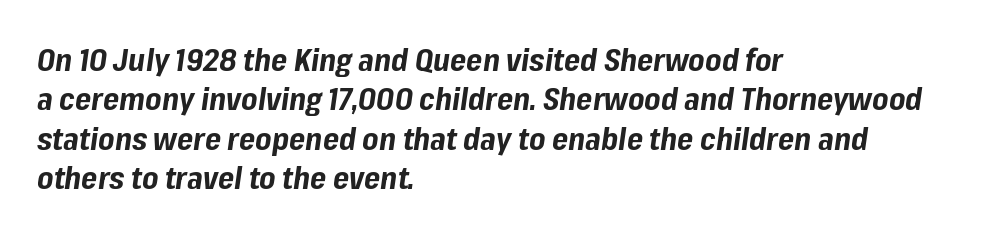
{"italic": "yes", "lean": "right", "slant_degrees": 8, "bold": "yes", "weight": "bold", "width": "normal", "stroke_contrast": "low", "x_height": "medium", "monospaced": "no", "underline": "no", "align": "left", "line_spacing": "normal", "line_spacing_ratio": 1.27, "letter_spacing": "normal", "letter_spacing_em": 0.0, "glyph_px": 31}
